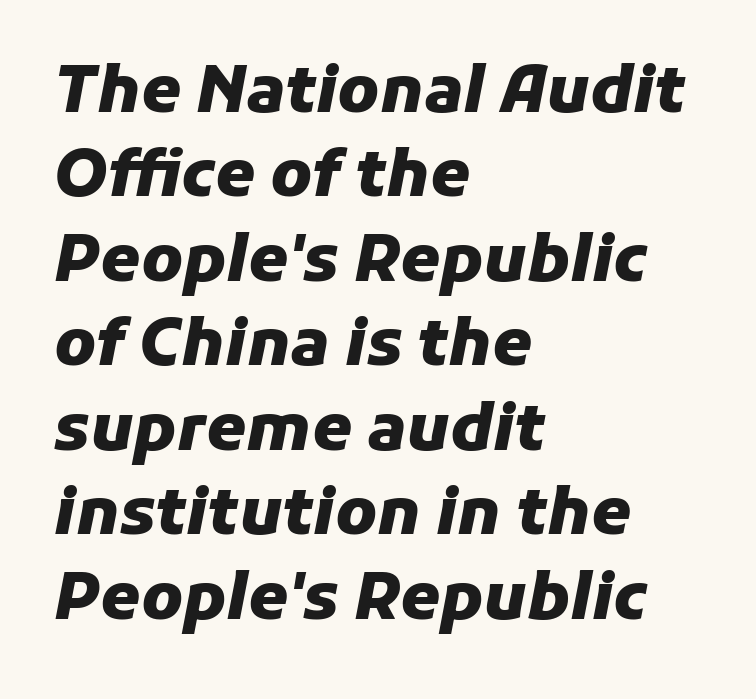
The image shows 64 px heavy type, italic (leaning right); set left-aligned, normal line spacing (1.32x), normal letter spacing, not underlined; low stroke contrast and a medium x-height.
